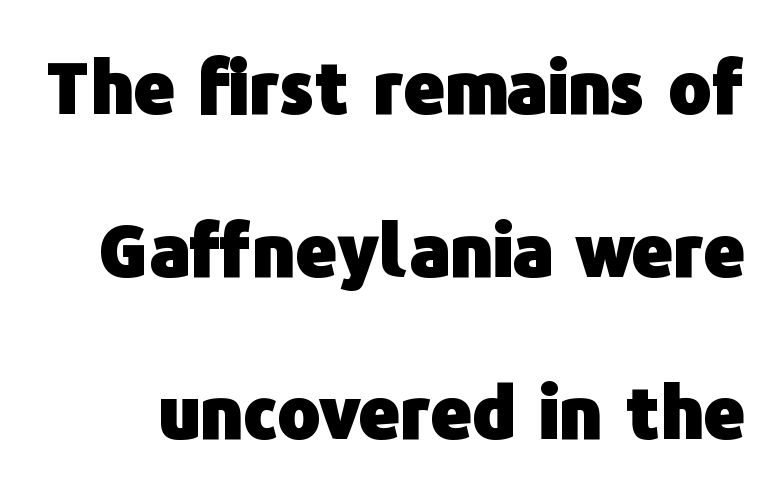
Q: Is the text bold? A: Yes.
Q: Is the text italic (slanted)? A: No, it is upright.
Q: Is the typeface a serif or a sans-serif typeface? A: Sans-serif.
Q: Is the text underlined? A: No.
Q: Is the spacing between letters normal or unusually wide? A: Normal.
Q: Is the spacing between lines tight, normal or loose? A: Loose.
Q: Width (condensed, normal, or wide)? A: Normal.
Q: Stroke contrast? A: Low.
Q: x-height? A: Medium.
Q: Monospaced? A: No.
